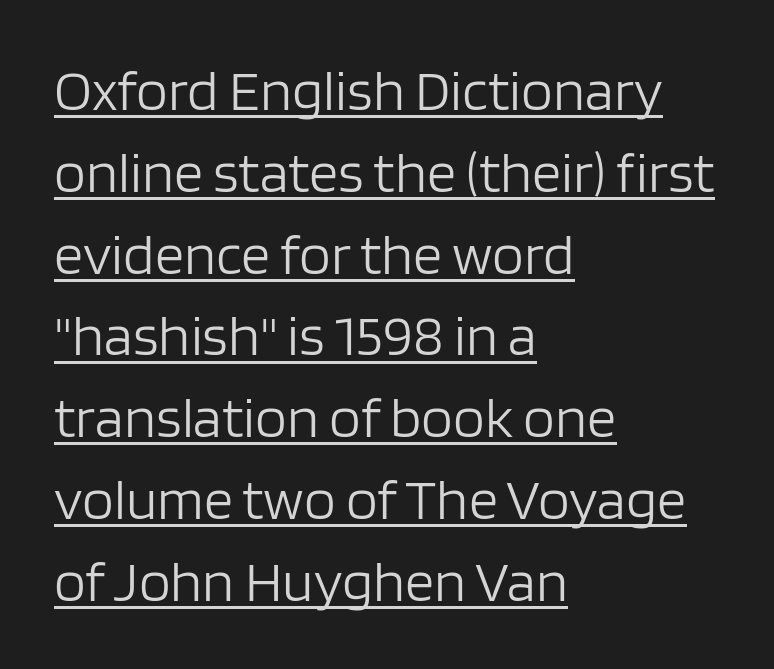
This sample keeps an unexceptional amount of space between lines. To sum up the face: it is a sans, with no serifs. The tracking reads as untouched default to a designer's eye. The paragraph shown leans on its left margin. Looks like regular typesetting: each glyph gets only the width it needs. This rendering features underlined lettering.
